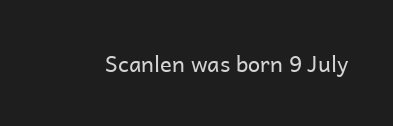
The space directly below the letters is spotless. Quick note: not italic, upright. The line texture is even and compact thanks to regular tracking. These glyphs show unthickened strokes, regular width or finer.
